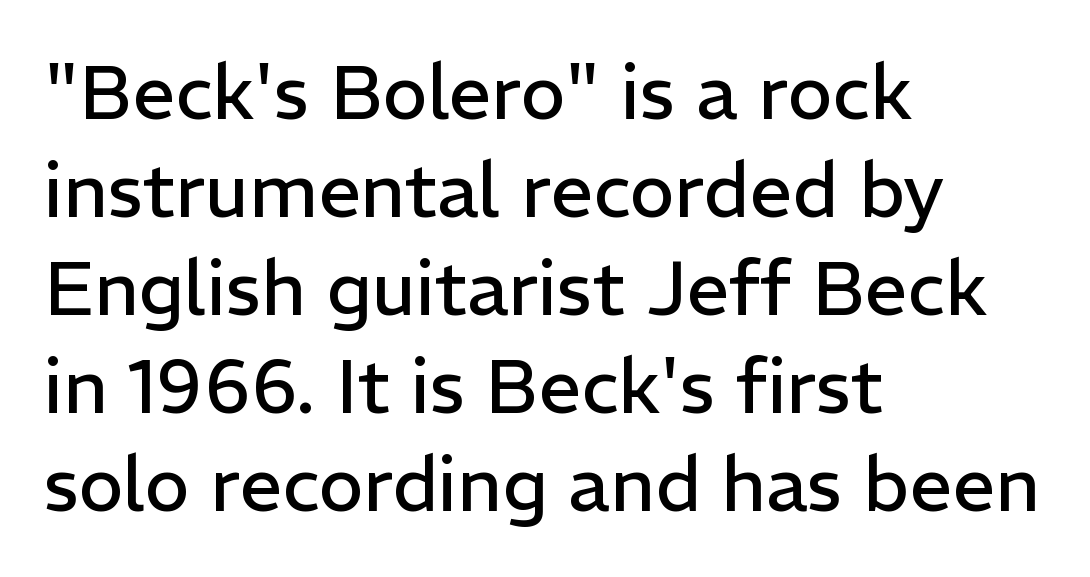
Q: Is the text bold? A: No.
Q: Is the text italic (slanted)? A: No, it is upright.
Q: Is the typeface a serif or a sans-serif typeface? A: Sans-serif.
Q: Is the text underlined? A: No.
Q: How is the paragraph aligned? A: Left-aligned.
Q: Is the spacing between letters normal or unusually wide? A: Normal.
Q: Is the spacing between lines tight, normal or loose? A: Normal.
Q: Width (condensed, normal, or wide)? A: Normal.
Q: Stroke contrast? A: Low.
Q: x-height? A: Medium.
Q: Monospaced? A: No.
